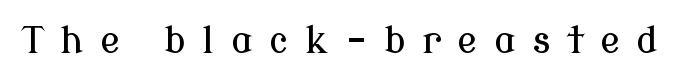
{"serif": "yes", "italic": "no", "width": "normal", "stroke_contrast": "low", "x_height": "medium", "monospaced": "no", "underline": "no", "letter_spacing": "wide", "letter_spacing_em": 0.45, "glyph_px": 37}
